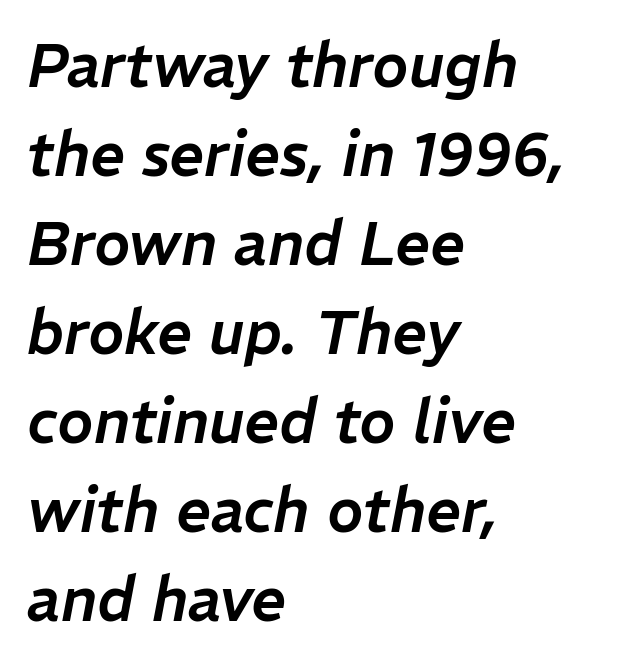
{"italic": "yes", "lean": "right", "slant_degrees": 11, "width": "normal", "stroke_contrast": "low", "x_height": "medium", "monospaced": "no", "underline": "no", "align": "left", "line_spacing": "normal", "line_spacing_ratio": 1.46, "letter_spacing": "normal", "letter_spacing_em": 0.0, "glyph_px": 61}
